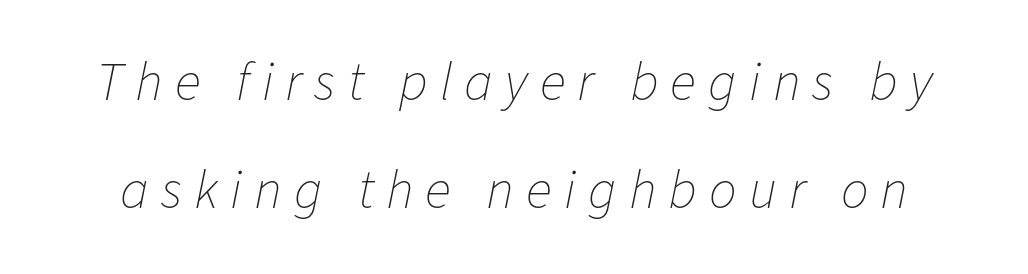
{"italic": "yes", "lean": "right", "slant_degrees": 11, "bold": "no", "weight": "thin", "width": "normal", "stroke_contrast": "low", "x_height": "medium", "monospaced": "no", "underline": "no", "line_spacing": "loose", "line_spacing_ratio": 1.97, "letter_spacing": "wide", "letter_spacing_em": 0.22, "glyph_px": 55}
